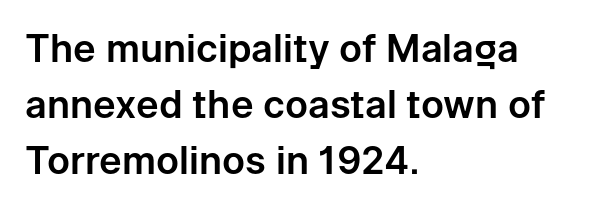
The image shows 38 px sans-serif type, upright; set left-aligned, normal line spacing (1.47x), normal letter spacing, not underlined; low stroke contrast and a medium x-height.
